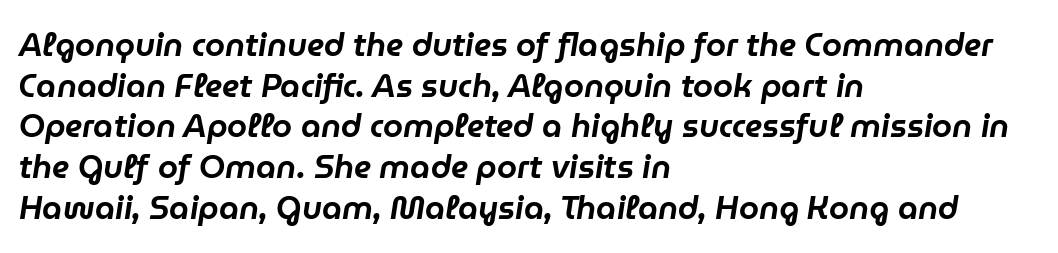
The image shows 32 px text type, italic (leaning right); set left-aligned, normal line spacing (1.27x), normal letter spacing, not underlined; low stroke contrast and a medium x-height.
